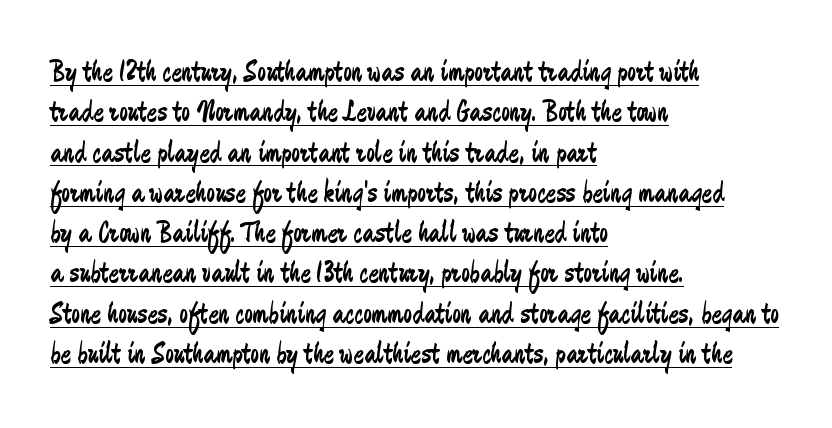
The image shows 31 px regular-weight, condensed sans-serif type; set left-aligned, normal line spacing (1.3x), normal letter spacing, underlined; low stroke contrast and a small x-height.
